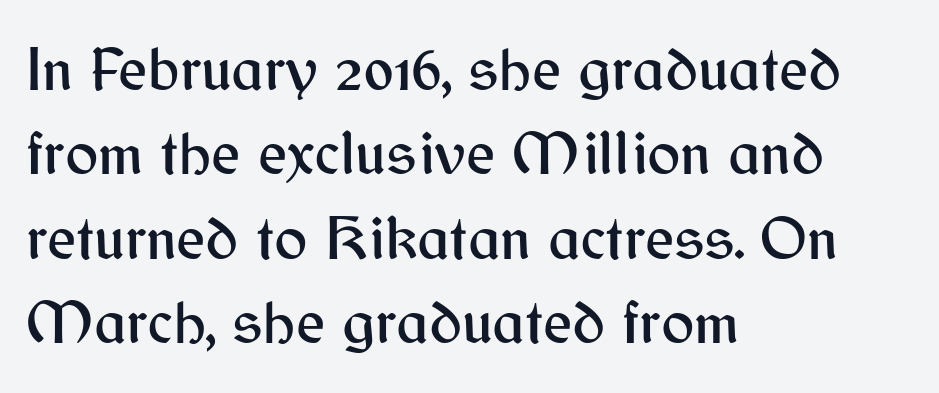
Ascenders rise straight up at ninety degrees. Plain, unruled lines of type. Casual observation: everything's shoved over to the left. Here the glyphs are tracked normally, forming tight word shapes. The letters carry no serifs — their stems end cleanly without finishing strokes.
